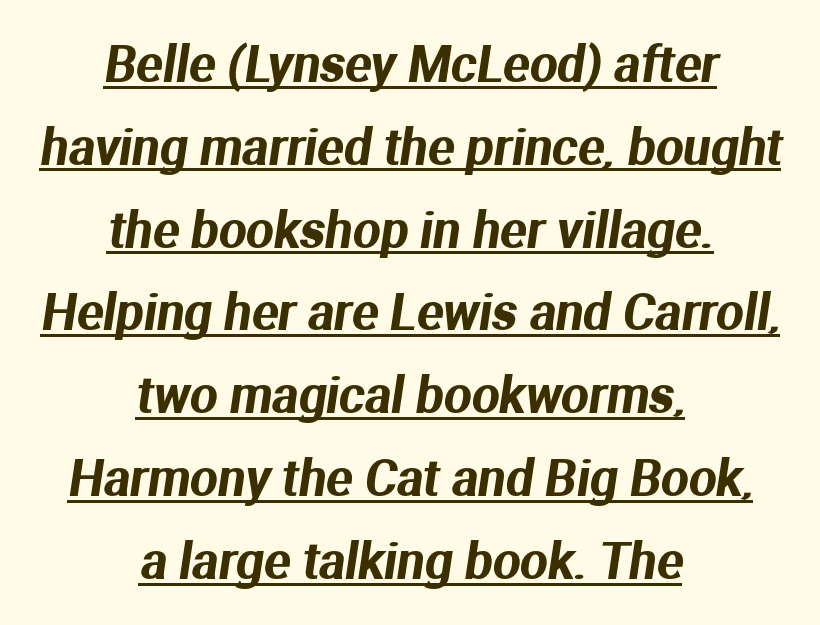
{"serif": "no", "width": "normal", "stroke_contrast": "medium", "x_height": "medium", "monospaced": "no", "underline": "yes", "align": "center", "line_spacing": "normal", "line_spacing_ratio": 1.69, "letter_spacing": "normal", "letter_spacing_em": 0.0, "glyph_px": 49}
